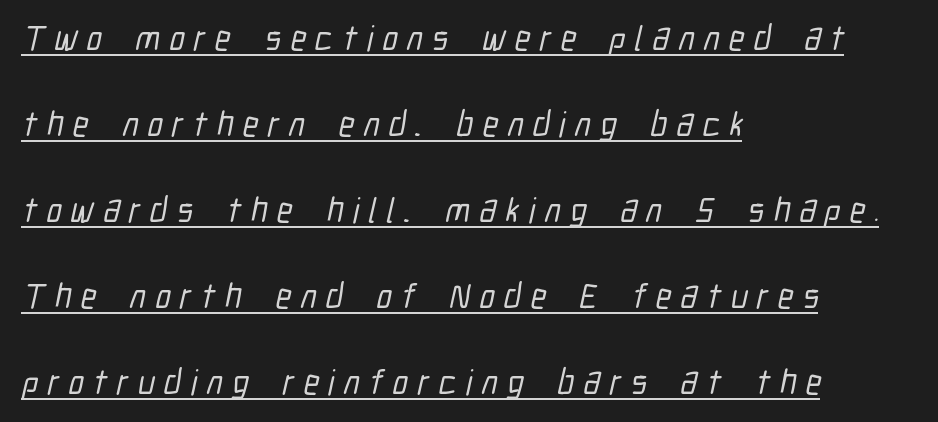
The image shows 35 px condensed sans-serif type; set left-aligned, loose line spacing (2.46x), unusually wide letter spacing (+0.26 em), underlined; low stroke contrast and a medium x-height.
